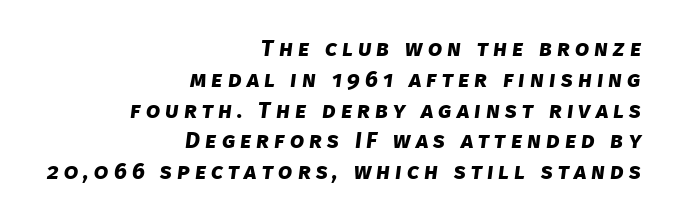
The image shows 23 px bold type; set right-aligned, normal line spacing (1.34x), unusually wide letter spacing (+0.22 em), not underlined.
